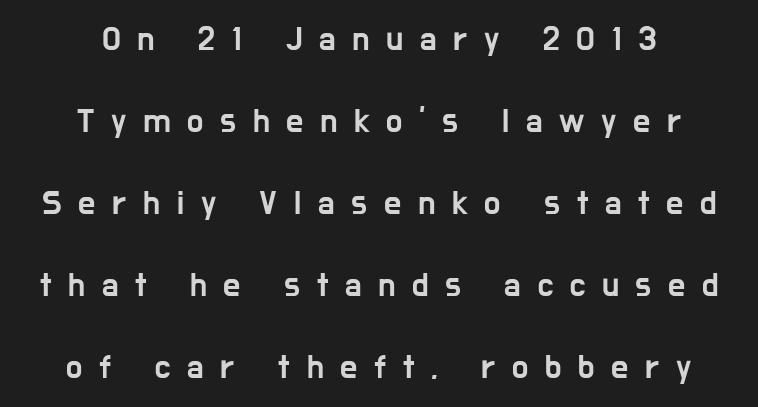
Typeset on center — no edge is straight. The glyphs in this specimen are sans serif. Spacing verdict: proportional, widths tailored to each character. If you drew a line through each stem, it would be perfectly vertical.
